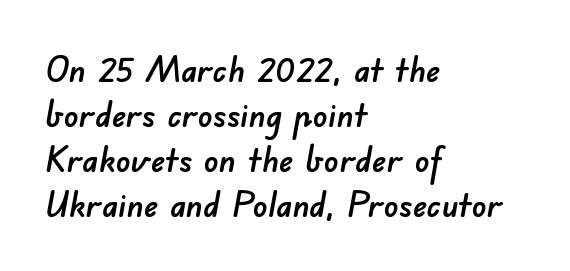
The image shows 36 px sans-serif type; set left-aligned, normal line spacing (1.25x), normal letter spacing, not underlined; low stroke contrast and a small x-height.
